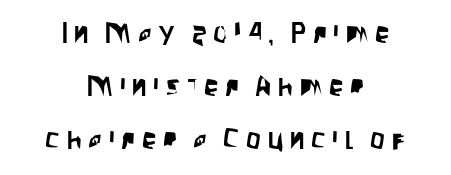
{"serif": "no", "italic": "no", "width": "condensed", "stroke_contrast": "low", "x_height": "large", "monospaced": "no", "underline": "no", "align": "center", "line_spacing_ratio": 1.83, "letter_spacing": "wide", "letter_spacing_em": 0.23, "glyph_px": 29}
